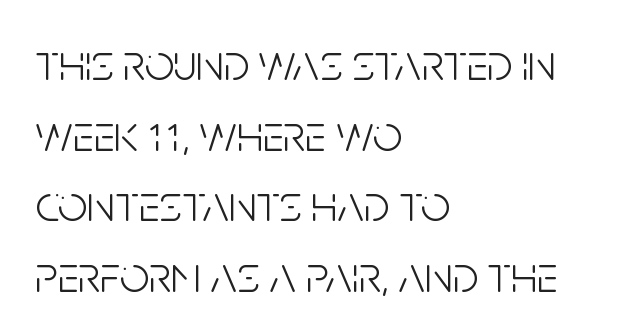
The image shows 52 px light, condensed sans-serif type, upright; set left-aligned, normal line spacing (1.36x), normal letter spacing, not underlined; low stroke contrast and a large x-height.
